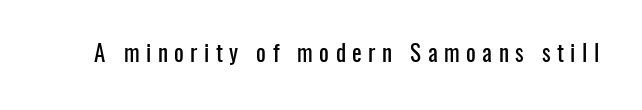
Q: Is the text italic (slanted)? A: No, it is upright.
Q: Is the text underlined? A: No.
Q: Is the spacing between letters normal or unusually wide? A: Unusually wide.
